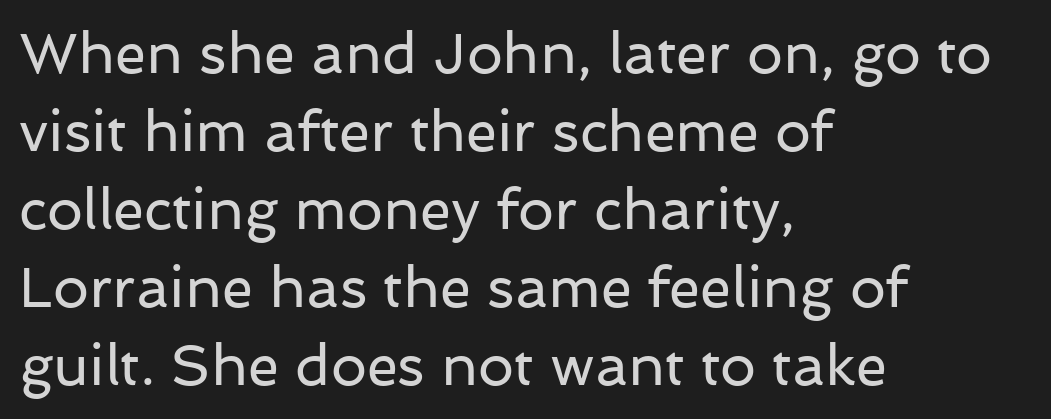
The paragraph has a hard left edge and a soft right edge. Does the lettering tilt? It doesn't — this is upright. If you measured baseline to baseline, you'd find a middling distance. A typesetter would call this proportional, since set widths differ per character.
